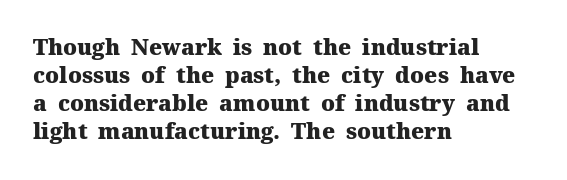
{"italic": "no", "bold": "yes", "underline": "no", "align": "left", "line_spacing": "normal", "line_spacing_ratio": 1.28, "letter_spacing": "normal", "letter_spacing_em": 0.0, "glyph_px": 22}
